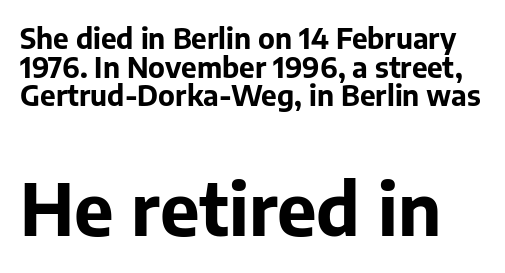
Q: Is the text bold? A: Yes.
Q: Is the text italic (slanted)? A: No, it is upright.
Q: Is the typeface a serif or a sans-serif typeface? A: Sans-serif.
Q: Is the text underlined? A: No.
Q: Is the spacing between letters normal or unusually wide? A: Normal.
Q: Is the spacing between lines tight, normal or loose? A: Tight.
Q: Which block of text is set in a larger size, the first (top) or the second (bottom)? A: The second (bottom) one.
Q: Width (condensed, normal, or wide)? A: Normal.
Q: Stroke contrast? A: Low.
Q: x-height? A: Medium.
Q: Monospaced? A: No.
